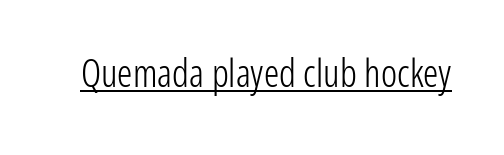
Q: Is the text bold? A: No.
Q: Is the text italic (slanted)? A: No, it is upright.
Q: Is the typeface a serif or a sans-serif typeface? A: Sans-serif.
Q: Is the text underlined? A: Yes.
Q: Is the spacing between letters normal or unusually wide? A: Normal.
Q: Width (condensed, normal, or wide)? A: Condensed.
Q: Stroke contrast? A: Low.
Q: x-height? A: Medium.
Q: Monospaced? A: No.
